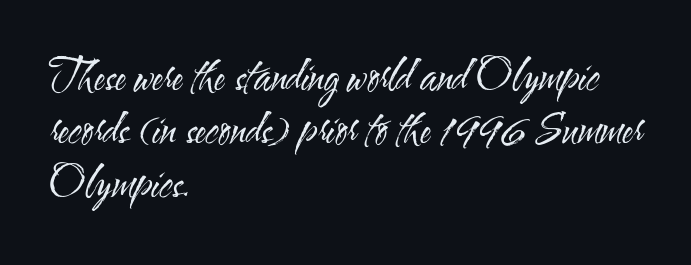
{"serif": "no", "bold": "no", "weight": "regular", "width": "condensed", "stroke_contrast": "medium", "x_height": "small", "monospaced": "no", "underline": "no", "align": "left", "line_spacing": "normal", "line_spacing_ratio": 1.3, "letter_spacing": "normal", "letter_spacing_em": 0.0, "glyph_px": 41}
